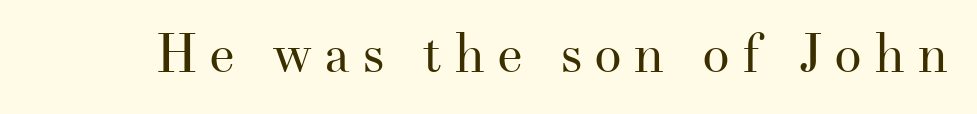
The image shows 55 px regular-weight serif type, upright; set unusually wide letter spacing (+0.21 em), not underlined; medium stroke contrast and a small x-height.
